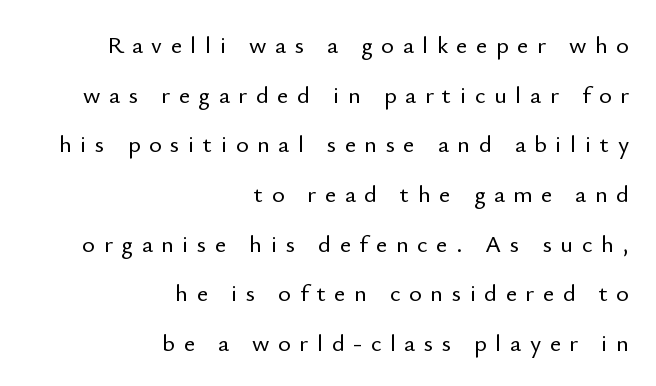
{"italic": "no", "underline": "no", "align": "right", "line_spacing": "loose", "line_spacing_ratio": 2.07, "letter_spacing": "wide", "letter_spacing_em": 0.36, "glyph_px": 24}
